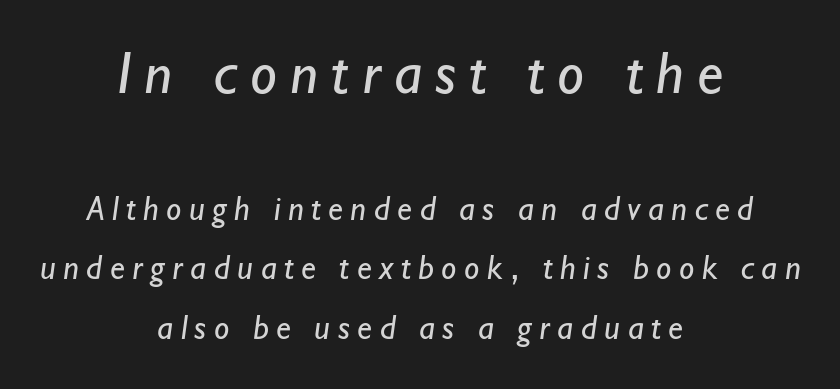
Q: Is the text bold? A: No.
Q: Is the typeface a serif or a sans-serif typeface? A: Sans-serif.
Q: Is the text underlined? A: No.
Q: How is the paragraph aligned? A: Centered.
Q: Is the spacing between letters normal or unusually wide? A: Unusually wide.
Q: Which block of text is set in a larger size, the first (top) or the second (bottom)? A: The first (top) one.
Q: Width (condensed, normal, or wide)? A: Normal.
Q: Stroke contrast? A: Low.
Q: x-height? A: Small.
Q: Monospaced? A: No.
